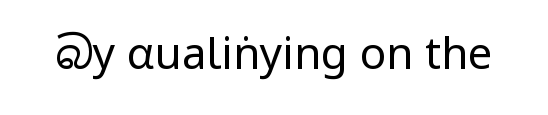
Q: Is the text bold? A: No.
Q: Is the text italic (slanted)? A: No, it is upright.
Q: Is the typeface a serif or a sans-serif typeface? A: Sans-serif.
Q: Is the text underlined? A: No.
Q: Is the spacing between letters normal or unusually wide? A: Normal.
Q: Width (condensed, normal, or wide)? A: Condensed.
Q: Stroke contrast? A: Low.
